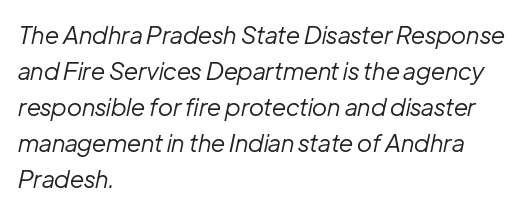
The image shows 24 px text type, italic (leaning right); set left-aligned, normal line spacing (1.5x), normal letter spacing, not underlined.
